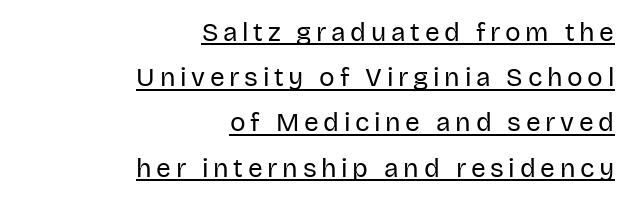
Unlike italic type, these characters show no tilt at all. Layout note: lines flush right. Students, observe the line beneath the letters — that is underlining. The weight tops out at a normal text grade.
